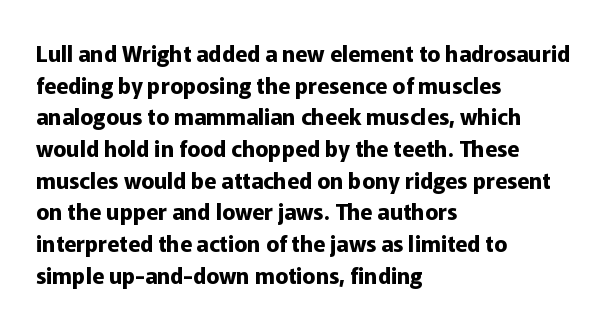
Beneath every word, the page is bare. Successive baselines arrive at the customary interval. It's the straight-up-and-down kind of type. Which margin do the lines hug? The left one — the right edge is uneven. Thick stems and heavy bowls — unmistakably bold.
